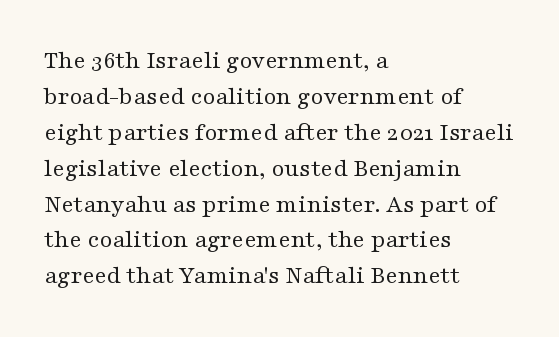
Q: Is the text bold? A: No.
Q: Is the text italic (slanted)? A: No, it is upright.
Q: Is the text underlined? A: No.
Q: How is the paragraph aligned? A: Left-aligned.
Q: Is the spacing between letters normal or unusually wide? A: Normal.
Q: Is the spacing between lines tight, normal or loose? A: Normal.
